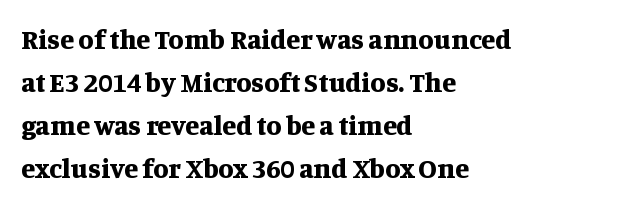
{"serif": "yes", "italic": "no", "bold": "yes", "weight": "bold", "width": "normal", "stroke_contrast": "medium", "x_height": "large", "monospaced": "no", "underline": "no", "align": "left", "line_spacing": "normal", "line_spacing_ratio": 1.54, "letter_spacing": "normal", "letter_spacing_em": 0.0, "glyph_px": 28}
